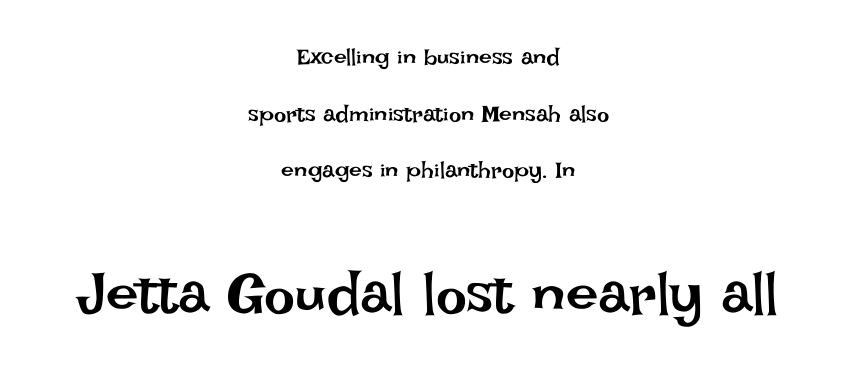
{"italic": "no", "bold": "no", "weight": "regular", "width": "normal", "stroke_contrast": "low", "x_height": "large", "monospaced": "no", "underline": "no", "align": "center", "line_spacing": "loose", "line_spacing_ratio": 2.46, "letter_spacing": "normal", "letter_spacing_em": 0.0, "larger_block": "second", "size_ratio": 2.52, "glyph_px": 58}
